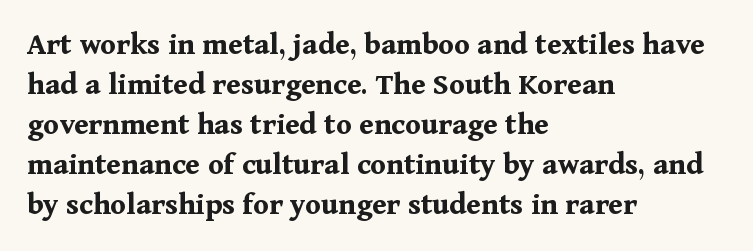
The image shows 32 px bold serif type, upright; set left-aligned, normal line spacing (1.25x), normal letter spacing, not underlined; medium stroke contrast and a medium x-height.
